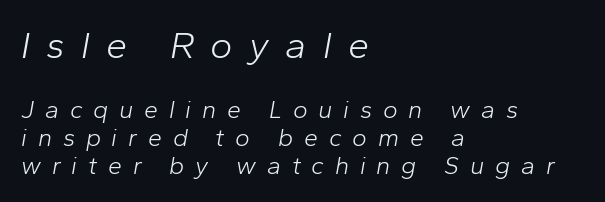
{"italic": "yes", "lean": "right", "slant_degrees": 10, "bold": "no", "weight": "light", "width": "normal", "stroke_contrast": "low", "x_height": "medium", "monospaced": "no", "underline": "no", "align": "left", "line_spacing": "tight", "line_spacing_ratio": 1.12, "letter_spacing": "wide", "letter_spacing_em": 0.43, "larger_block": "first", "size_ratio": 1.52, "glyph_px": 38}
